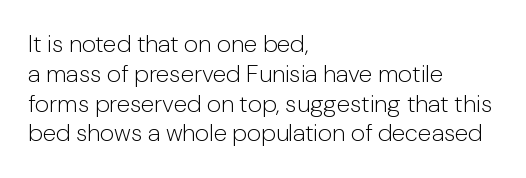
Q: Is the text bold? A: No.
Q: Is the text italic (slanted)? A: No, it is upright.
Q: Is the text underlined? A: No.
Q: How is the paragraph aligned? A: Left-aligned.
Q: Is the spacing between letters normal or unusually wide? A: Normal.
